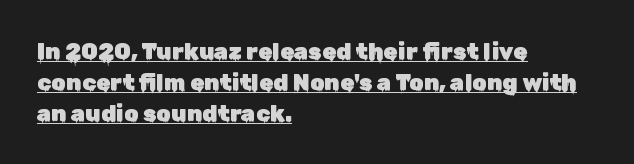
A typesetter would call this zero additional tracking. The setting favours the left margin, as ordinary paragraphs usually do. This rendering features underlined lettering. Each new line begins a customary step beneath the previous one.
